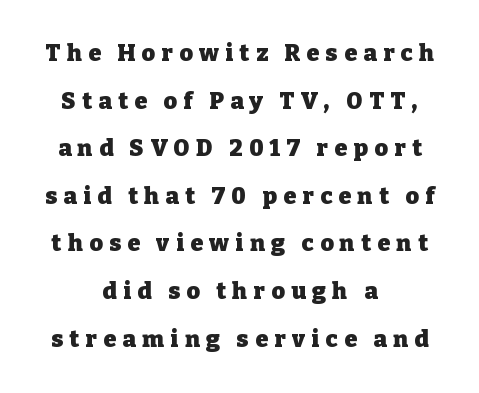
Q: Is the text bold? A: Yes.
Q: Is the text italic (slanted)? A: No, it is upright.
Q: Is the text underlined? A: No.
Q: How is the paragraph aligned? A: Centered.
Q: Is the spacing between letters normal or unusually wide? A: Unusually wide.
Q: Is the spacing between lines tight, normal or loose? A: Loose.
